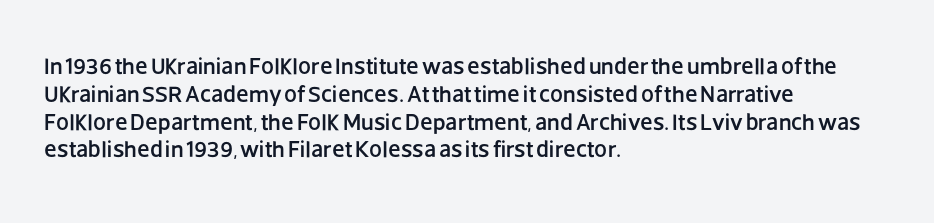
{"italic": "no", "underline": "no", "align": "left", "line_spacing_ratio": 1.21, "letter_spacing": "normal", "letter_spacing_em": 0.0, "glyph_px": 23}
